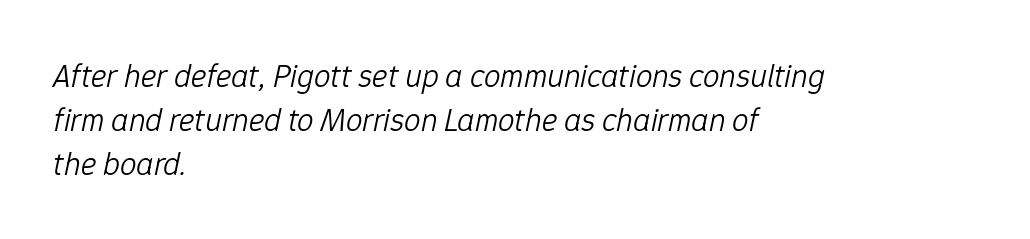
Stroke mass is kept to a normal reading level or below. In terms of posture, this sample is oblique. All the whitespace from short lines collects on the right. The rendering uses natural spacing where letterforms have individual widths. The face used here is rendered with its standard letterfit.
